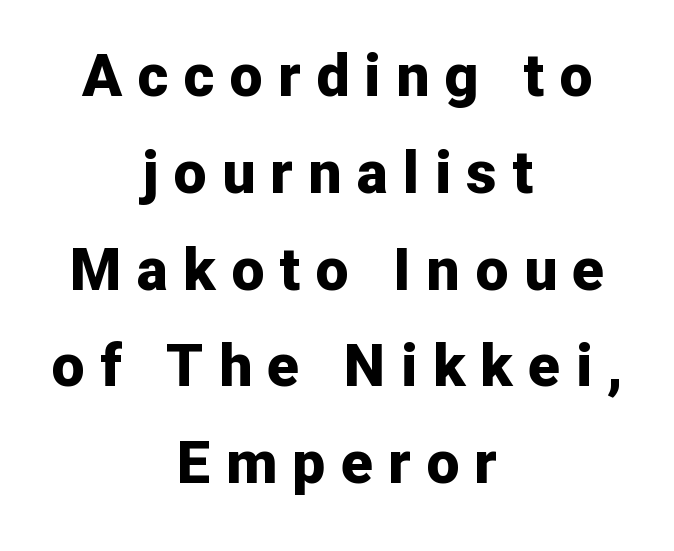
Thick stems and heavy bowls — unmistakably bold. Posture: straight, roman, zero tilt. Summary of vertical rhythm: regular, with standard interline spacing. A bare baseline throughout the passage. Character widths vary here, with narrow letters taking less room than wide ones.
